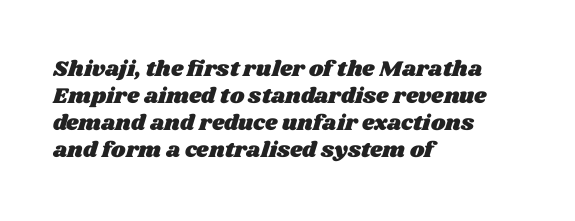
Quick note: underline off. There is no visible air inserted between adjacent glyphs. Where is the straight margin? On the left.
